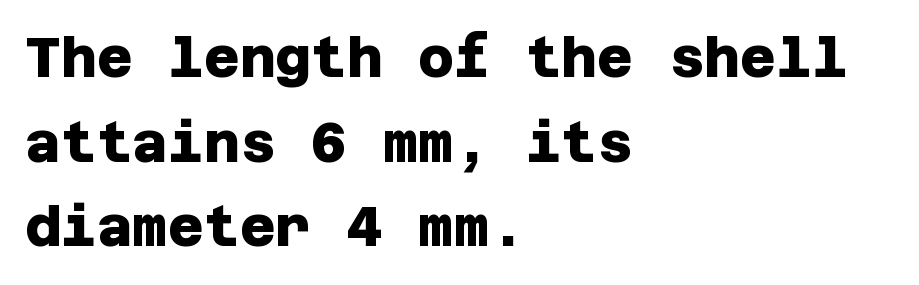
The image shows 55 px heavy sans-serif type; set left-aligned, normal line spacing (1.54x), normal letter spacing, not underlined; low stroke contrast and a large x-height.
